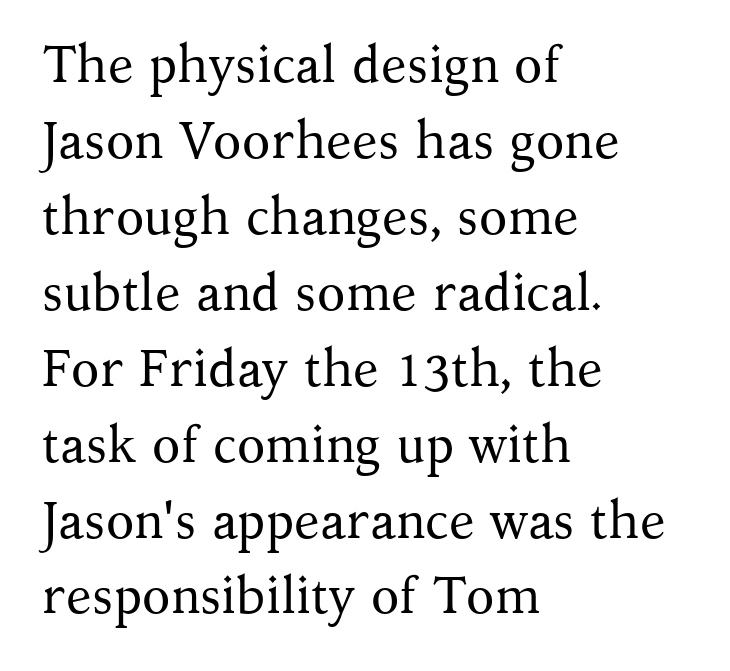
The image shows 52 px regular-weight serif type, upright; set left-aligned, normal line spacing (1.46x), normal letter spacing, not underlined; medium stroke contrast and a medium x-height.
